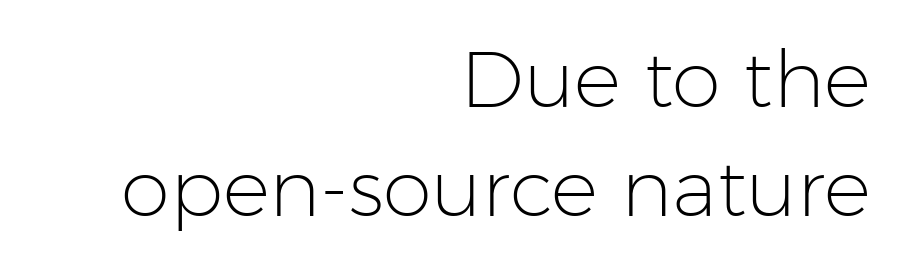
{"serif": "no", "italic": "no", "bold": "no", "weight": "light", "width": "normal", "stroke_contrast": "low", "x_height": "medium", "monospaced": "no", "underline": "no", "align": "right", "line_spacing": "normal", "line_spacing_ratio": 1.38, "letter_spacing": "normal", "letter_spacing_em": 0.0, "glyph_px": 79}
